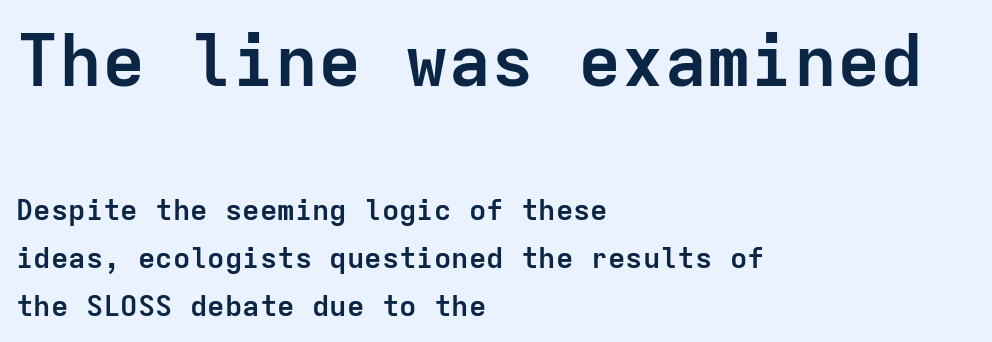
Q: Is the text bold? A: Yes.
Q: Is the text italic (slanted)? A: No, it is upright.
Q: Is the typeface a serif or a sans-serif typeface? A: Sans-serif.
Q: Is the text underlined? A: No.
Q: How is the paragraph aligned? A: Left-aligned.
Q: Is the spacing between letters normal or unusually wide? A: Normal.
Q: Is the spacing between lines tight, normal or loose? A: Normal.
Q: Which block of text is set in a larger size, the first (top) or the second (bottom)? A: The first (top) one.
Q: Width (condensed, normal, or wide)? A: Normal.
Q: Stroke contrast? A: Low.
Q: x-height? A: Medium.
Q: Monospaced? A: Yes.
